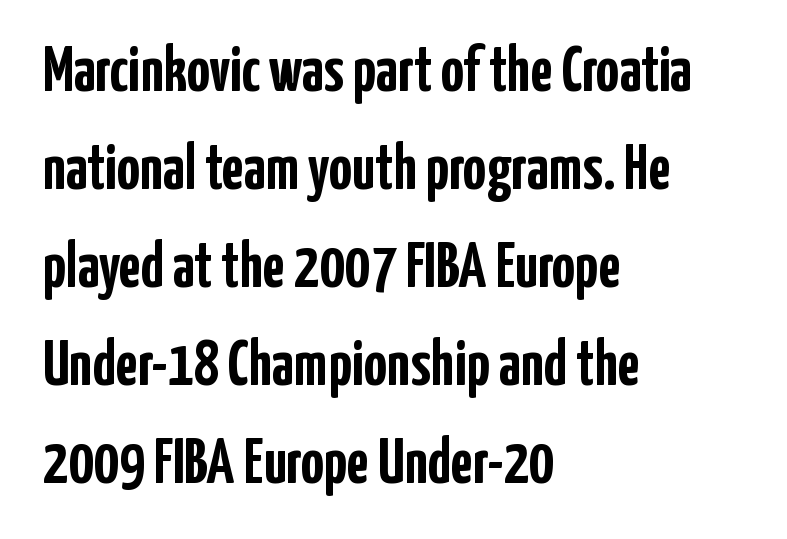
The image shows 64 px semibold, condensed sans-serif type, upright; set left-aligned, normal line spacing (1.53x), normal letter spacing, not underlined; low stroke contrast and a medium x-height.
